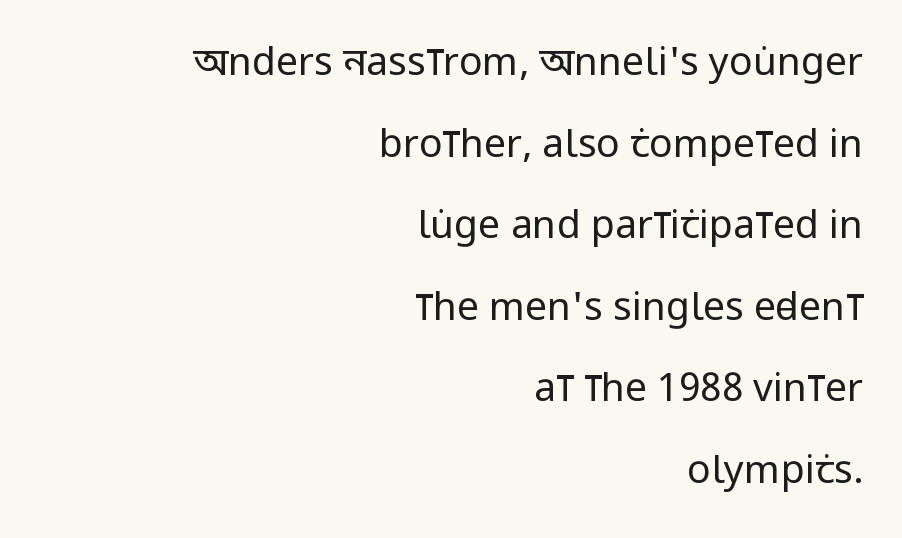
The image shows 39 px regular-weight, condensed sans-serif type, upright; set right-aligned, loose line spacing (2.09x), normal letter spacing, not underlined; low stroke contrast and a large x-height.
